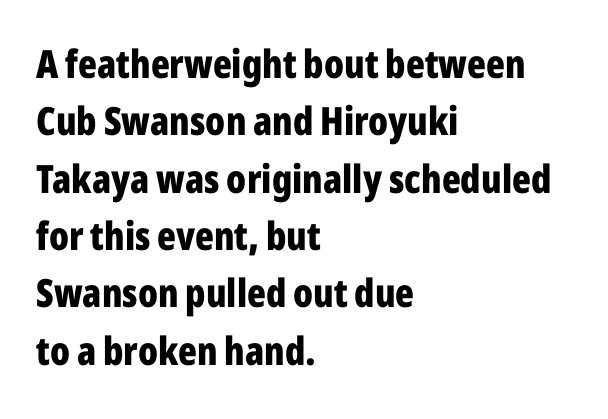
{"serif": "no", "italic": "no", "bold": "yes", "weight": "bold", "width": "condensed", "stroke_contrast": "low", "x_height": "medium", "monospaced": "no", "underline": "no", "align": "left", "line_spacing": "normal", "line_spacing_ratio": 1.47, "letter_spacing": "normal", "letter_spacing_em": 0.0, "glyph_px": 39}
